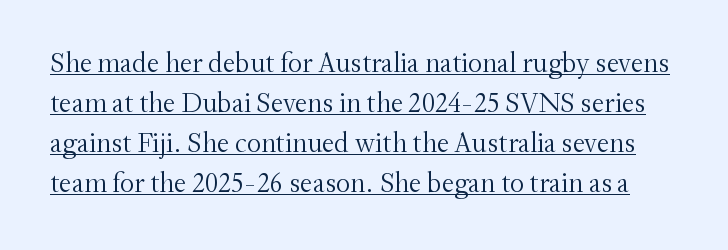
The image shows 28 px light serif type, upright; set normal line spacing (1.43x), normal letter spacing, underlined; medium stroke contrast and a small x-height.
